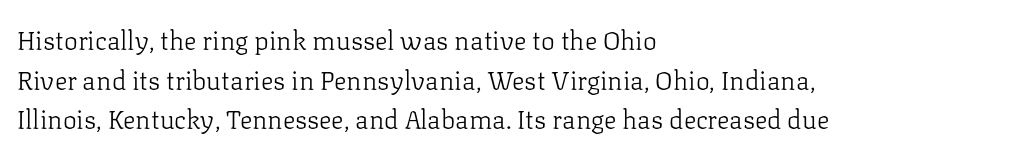
Q: Is the text bold? A: No.
Q: Is the text italic (slanted)? A: No, it is upright.
Q: Is the text underlined? A: No.
Q: How is the paragraph aligned? A: Left-aligned.
Q: Is the spacing between letters normal or unusually wide? A: Normal.
Q: Is the spacing between lines tight, normal or loose? A: Normal.
